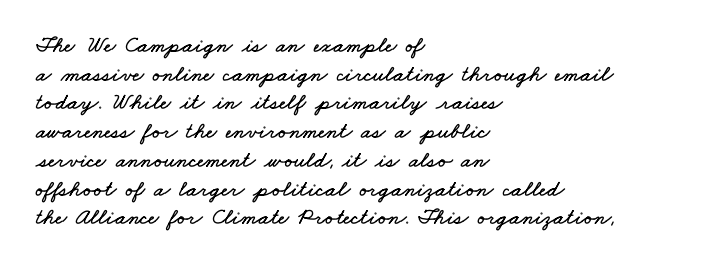
The image shows 23 px text type; set left-aligned, normal line spacing (1.25x), normal letter spacing, not underlined.
